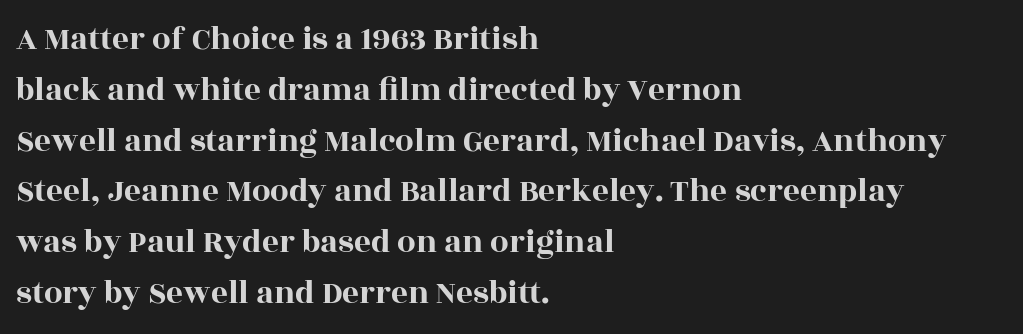
The image shows 33 px wide serif type, upright; set left-aligned, normal line spacing (1.54x), normal letter spacing, not underlined; a large x-height.
